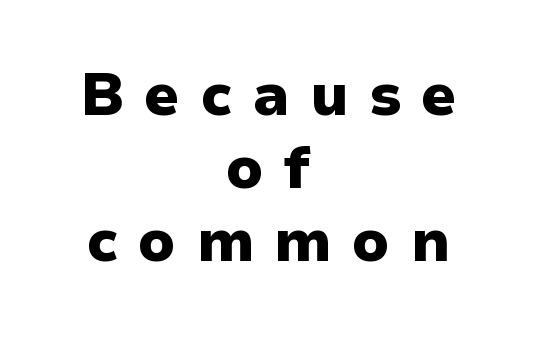
Anything drawn beneath the words? Only blank space. Do the characters align in a grid? No, the font is proportional. Italic: no, the glyphs are upright roman. Classification — sans serif. You'd pick this weight for a headline — it's a proper bold. The text block is weighted toward neither margin, spreading evenly from the middle.
